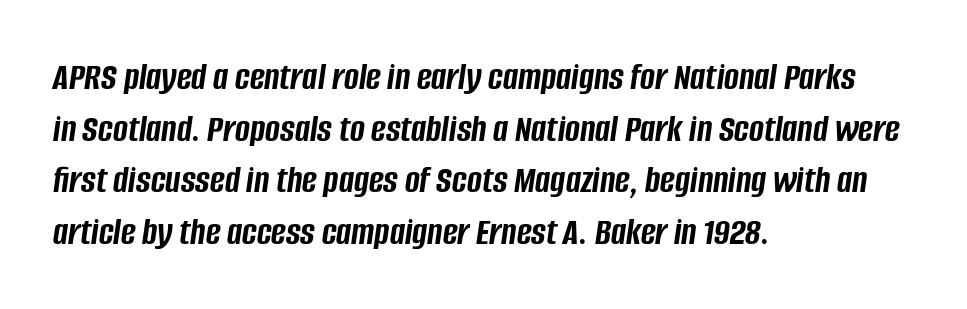
Letters rest on an invisible, unmarked baseline. The typesetting leans heavy: a genuine bold. The lettering tilts uniformly, giving the passage an italic look. Words appear dense and cohesive because spacing is normal. Reading down the column, the eye jumps a familiar distance to each next line.
